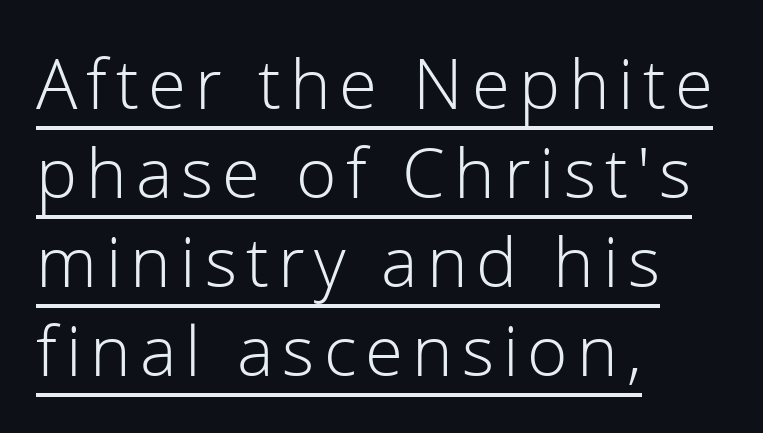
No heavy texture on the line: the type isn't bold. You could not count columns in this text — the font is proportionally spaced. Vertical spacing — default. A roman cut, with each character standing at attention. Serifs: no, the terminals of the letterforms are clean.
